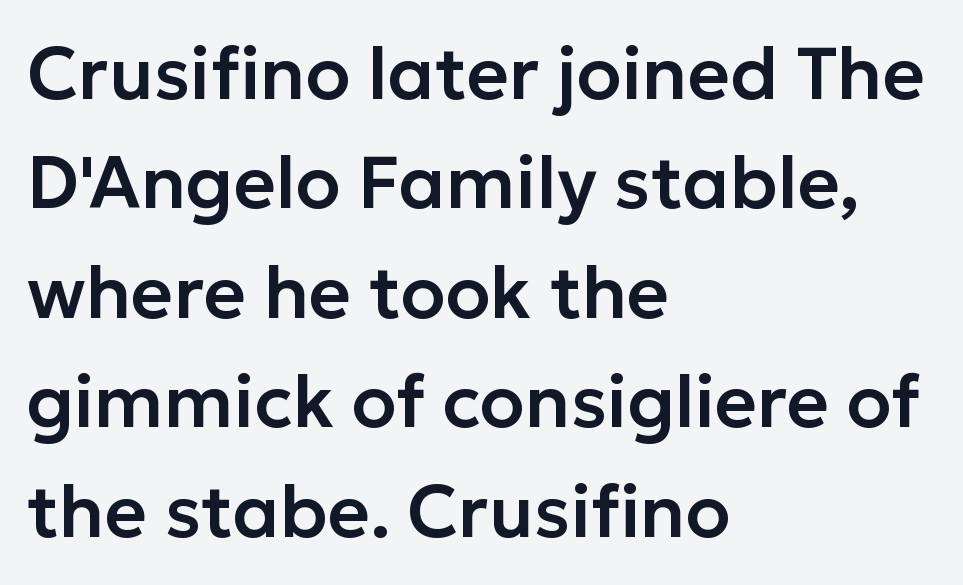
The image shows 73 px sans-serif type, upright; set left-aligned, normal line spacing (1.5x), normal letter spacing, not underlined; low stroke contrast and a medium x-height.
